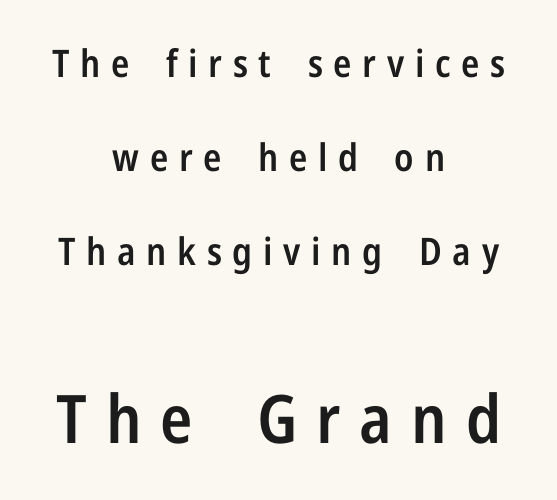
{"serif": "no", "italic": "no", "bold": "semi", "weight": "semibold", "width": "condensed", "stroke_contrast": "low", "x_height": "medium", "monospaced": "no", "underline": "no", "align": "center", "line_spacing": "loose", "line_spacing_ratio": 2.47, "letter_spacing": "wide", "letter_spacing_em": 0.28, "larger_block": "second", "size_ratio": 1.76, "glyph_px": 67}
